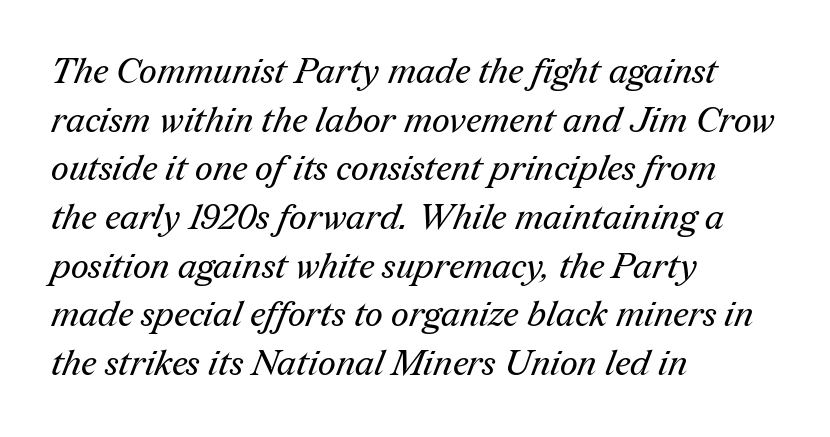
This rendering features lettering with no underline. The cut favours lightness, reaching ordinary text weight at its darkest. A serif font was chosen for this passage. You could not count columns in this text — the font is proportionally spaced.
